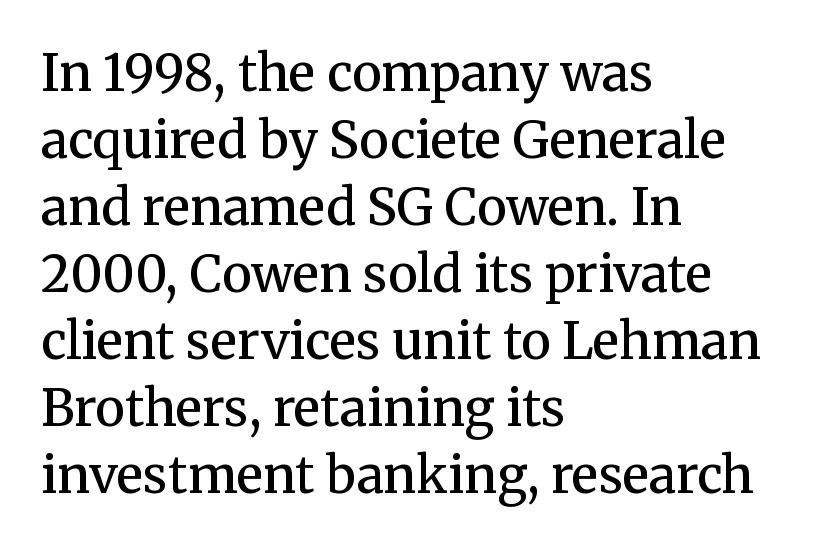
Tracking here is standard; glyphs follow each other at the usual distance. Lines of text with bare space underneath. The rendering uses natural spacing where letterforms have individual widths. Strokes here are thickened, but only to semibold level. Left-aligned paragraph, ragged on the right. Note: serifs present on the glyphs.
